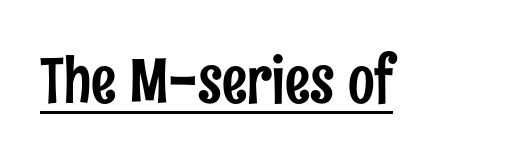
Each letter keeps its own natural width here, so spacing adapts to shape. The glyphs are accompanied by a horizontal stroke just below them. The type sits square on the baseline with zero lean. The face used here is a sans, in the tradition of grotesques and geometrics. This sample uses plain, unmodified letter spacing.
